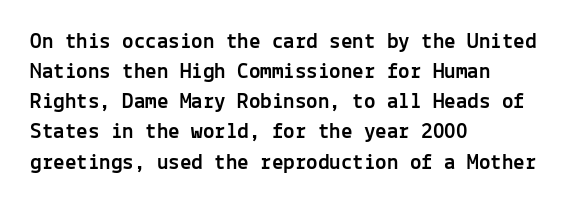
{"italic": "no", "underline": "no", "align": "left", "line_spacing": "normal", "line_spacing_ratio": 1.31, "letter_spacing": "normal", "letter_spacing_em": 0.0, "glyph_px": 23}
